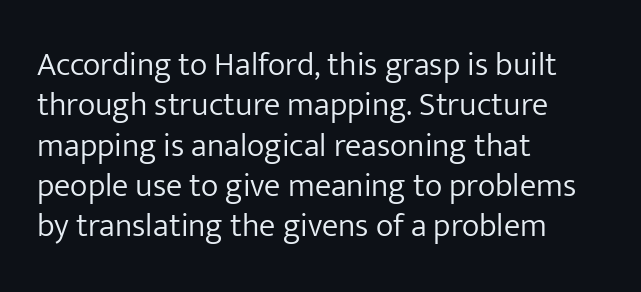
{"serif": "no", "italic": "no", "bold": "no", "weight": "light", "width": "normal", "stroke_contrast": "low", "x_height": "medium", "monospaced": "no", "underline": "no", "align": "left", "line_spacing_ratio": 1.22, "letter_spacing": "normal", "letter_spacing_em": 0.0, "glyph_px": 33}
